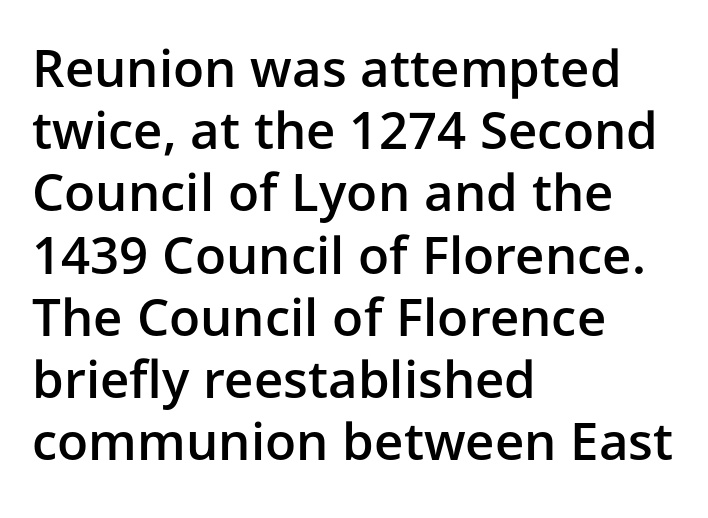
Note the varied advance widths — an 'i' is clearly narrower than an 'm'. You can tell from the bare stems that sans-serif type was used. Descender tails drop into unmarked territory. Every stem runs plumb, perpendicular to the baseline. The paragraph has a hard left edge and a soft right edge.
